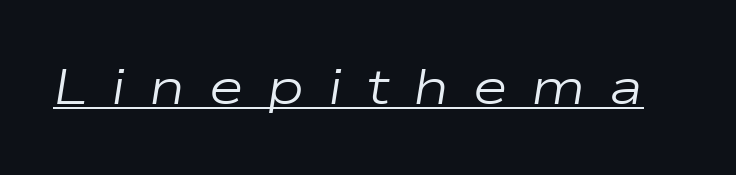
Q: Is the text bold? A: No.
Q: Is the text italic (slanted)? A: Yes, it leans right by about 9 degrees.
Q: Is the text underlined? A: Yes.
Q: Is the spacing between letters normal or unusually wide? A: Unusually wide.
Q: Width (condensed, normal, or wide)? A: Wide.
Q: Stroke contrast? A: Low.
Q: x-height? A: Medium.
Q: Monospaced? A: No.
